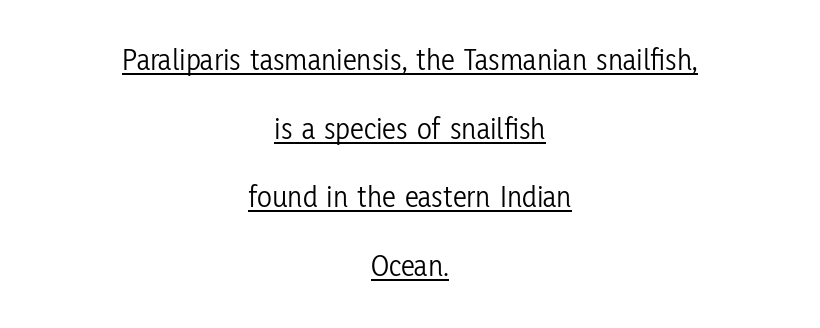
Q: Is the text bold? A: No.
Q: Is the text italic (slanted)? A: No, it is upright.
Q: Is the typeface a serif or a sans-serif typeface? A: Sans-serif.
Q: Is the text underlined? A: Yes.
Q: How is the paragraph aligned? A: Centered.
Q: Is the spacing between letters normal or unusually wide? A: Normal.
Q: Is the spacing between lines tight, normal or loose? A: Loose.
Q: Width (condensed, normal, or wide)? A: Condensed.
Q: Stroke contrast? A: Low.
Q: x-height? A: Medium.
Q: Monospaced? A: No.
